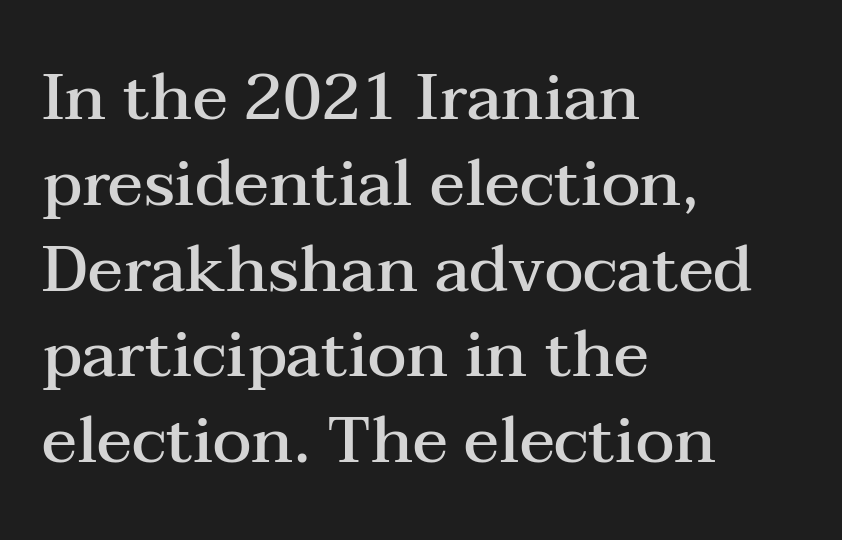
Q: Is the text bold? A: Semi-bold.
Q: Is the text italic (slanted)? A: No, it is upright.
Q: Is the typeface a serif or a sans-serif typeface? A: Serif.
Q: Is the text underlined? A: No.
Q: How is the paragraph aligned? A: Left-aligned.
Q: Is the spacing between letters normal or unusually wide? A: Normal.
Q: Is the spacing between lines tight, normal or loose? A: Normal.
Q: Width (condensed, normal, or wide)? A: Wide.
Q: Stroke contrast? A: Medium.
Q: x-height? A: Medium.
Q: Monospaced? A: No.
